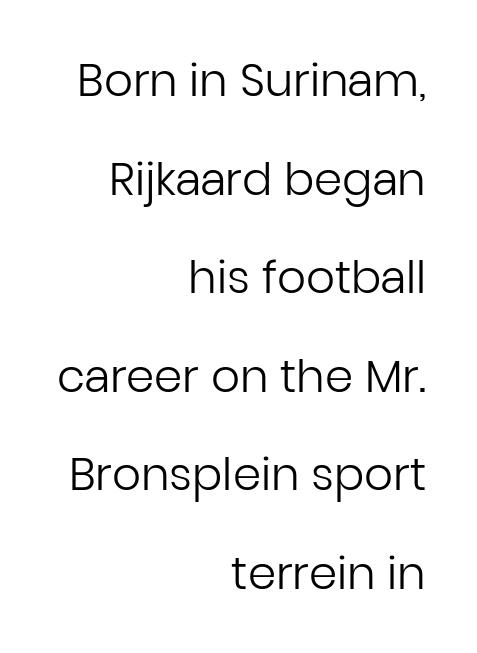
{"serif": "no", "italic": "no", "bold": "no", "weight": "regular", "width": "normal", "stroke_contrast": "low", "x_height": "medium", "monospaced": "no", "underline": "no", "align": "right", "line_spacing": "loose", "line_spacing_ratio": 2.19, "letter_spacing": "normal", "letter_spacing_em": 0.0, "glyph_px": 45}
